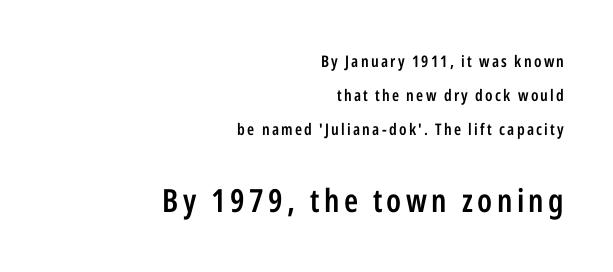
Q: Is the text bold? A: Semi-bold.
Q: Is the text italic (slanted)? A: No, it is upright.
Q: Is the typeface a serif or a sans-serif typeface? A: Sans-serif.
Q: Is the text underlined? A: No.
Q: How is the paragraph aligned? A: Right-aligned.
Q: Is the spacing between lines tight, normal or loose? A: Loose.
Q: Which block of text is set in a larger size, the first (top) or the second (bottom)? A: The second (bottom) one.
Q: Width (condensed, normal, or wide)? A: Condensed.
Q: Stroke contrast? A: Low.
Q: x-height? A: Medium.
Q: Monospaced? A: No.
